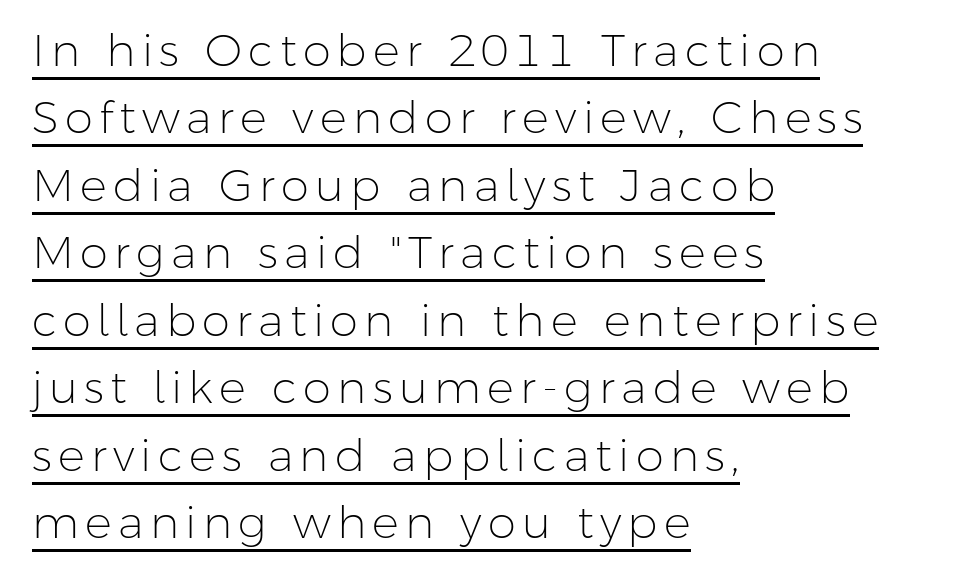
A classic flush-left, rag-right setting is used for this passage. Does the leading feel generous? No, just average. The weight tops out at a normal text grade. Note: no serifs on the glyphs. Varying glyph widths throughout — classic text-font behaviour.
